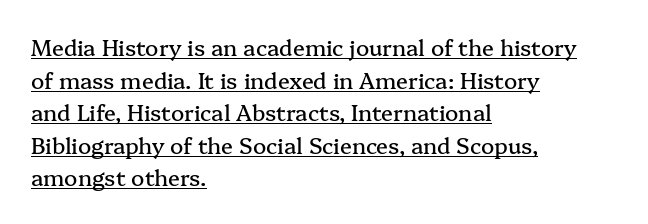
{"italic": "no", "underline": "yes", "align": "left", "line_spacing": "normal", "line_spacing_ratio": 1.48, "letter_spacing": "normal", "letter_spacing_em": 0.0, "glyph_px": 22}
